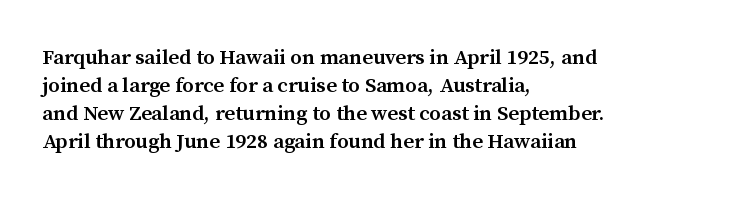
Q: Is the text bold? A: Semi-bold.
Q: Is the text italic (slanted)? A: No, it is upright.
Q: Is the text underlined? A: No.
Q: How is the paragraph aligned? A: Left-aligned.
Q: Is the spacing between letters normal or unusually wide? A: Normal.
Q: Is the spacing between lines tight, normal or loose? A: Normal.
